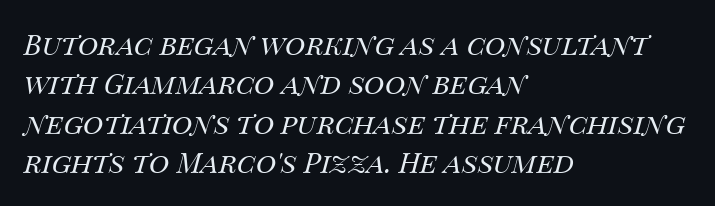
The image shows 28 px regular-weight type, italic (leaning right); set left-aligned, normal line spacing (1.41x), normal letter spacing, not underlined; medium stroke contrast and a large x-height.
